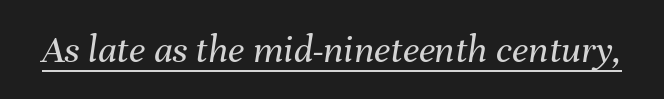
The image shows 40 px regular-weight type, italic (leaning right); set normal letter spacing, underlined; medium stroke contrast and a medium x-height.
